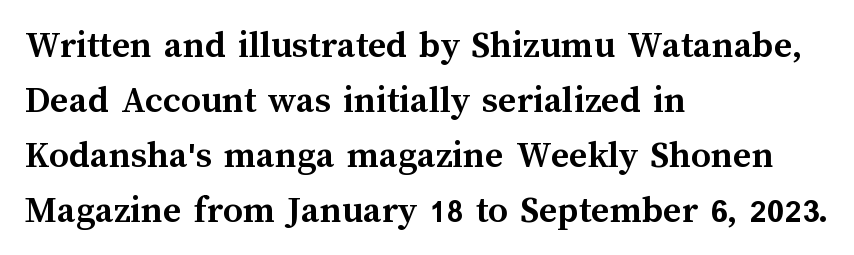
The image shows 39 px semibold type, upright; set left-aligned, normal line spacing (1.41x), normal letter spacing, not underlined; medium stroke contrast and a medium x-height.
